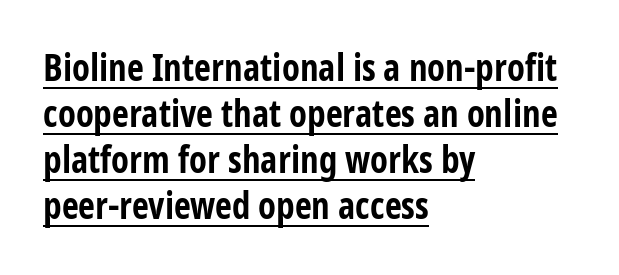
Q: Is the text bold? A: Yes.
Q: Is the text italic (slanted)? A: No, it is upright.
Q: Is the typeface a serif or a sans-serif typeface? A: Sans-serif.
Q: Is the text underlined? A: Yes.
Q: How is the paragraph aligned? A: Left-aligned.
Q: Is the spacing between letters normal or unusually wide? A: Normal.
Q: Width (condensed, normal, or wide)? A: Condensed.
Q: Stroke contrast? A: Low.
Q: x-height? A: Medium.
Q: Monospaced? A: No.
